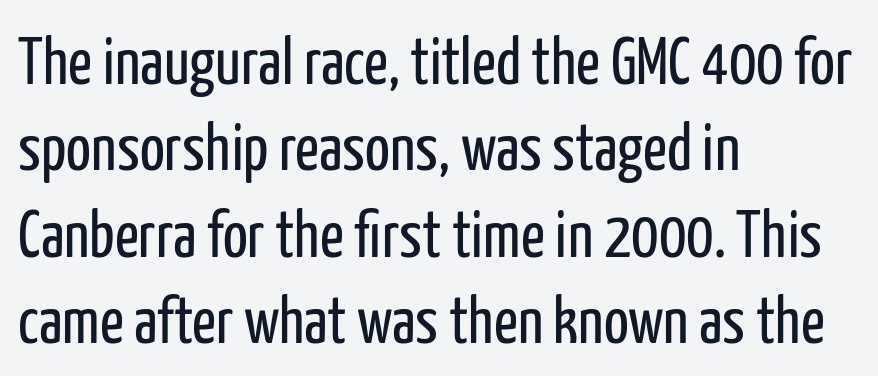
{"serif": "no", "italic": "no", "bold": "no", "weight": "regular", "width": "condensed", "stroke_contrast": "low", "x_height": "medium", "monospaced": "no", "underline": "no", "align": "left", "line_spacing": "normal", "line_spacing_ratio": 1.31, "letter_spacing": "normal", "letter_spacing_em": 0.0, "glyph_px": 66}
